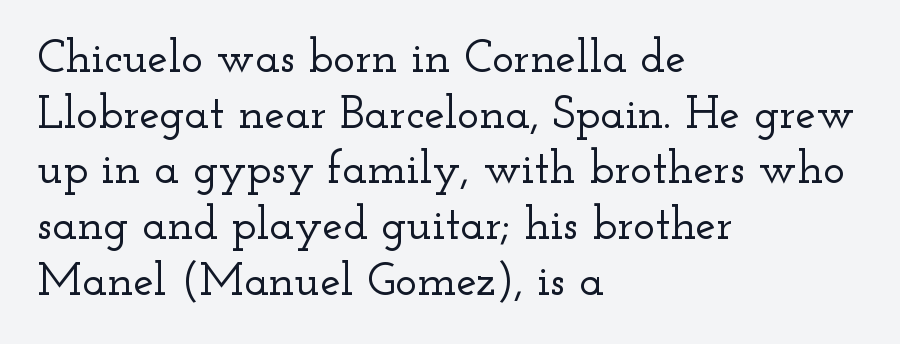
This rendering features lettering with no underline. Varying glyph widths throughout — classic text-font behaviour. This is the regular roman posture of the typeface. Default kerning and tracking; the words read as compact shapes. Are there feet on the stems? There are — it's a serif.
